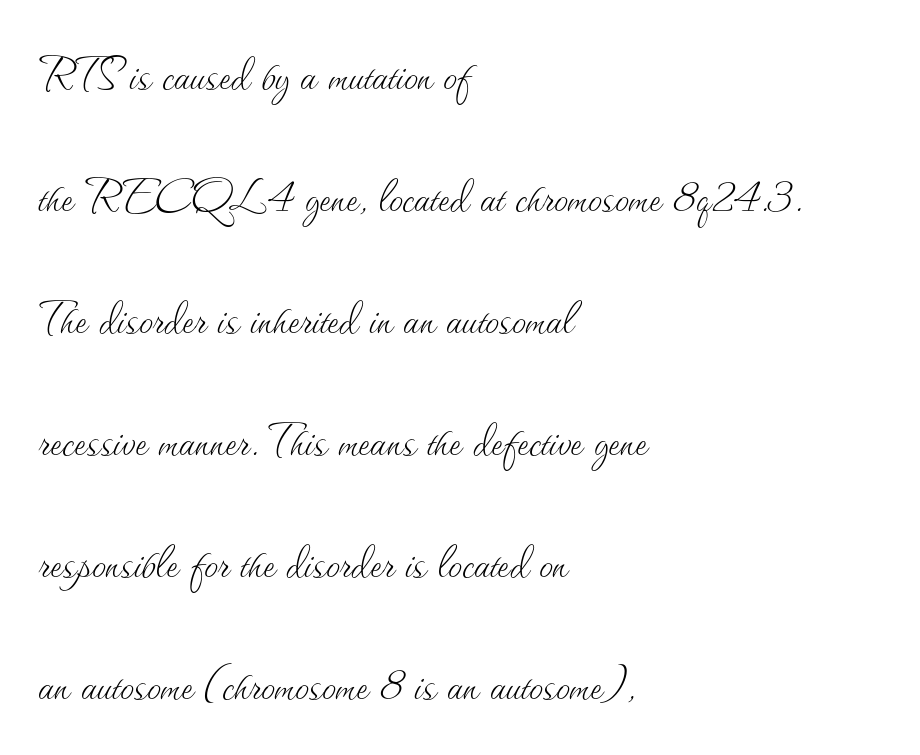
The gap between lines stays unmarked. Do the characters align in a grid? No, the font is proportional. Line starts are locked; line ends wander. Weight: regular or lighter. What's the leading like? Stretched, with rows far apart.
